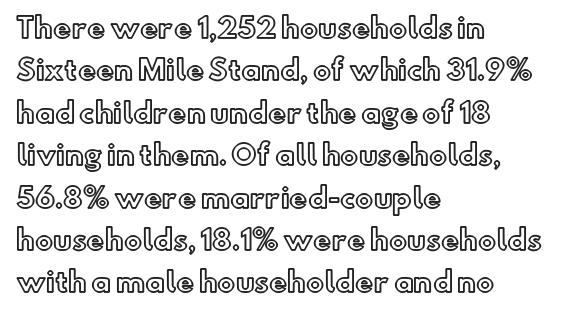
Successive baselines arrive at the customary interval. Tall strokes in this sample are plumb rather than angled. Where is the straight margin? On the left. Lines of text with bare space underneath. Each word holds together tightly as a unit, with standard inter-letter gaps.
